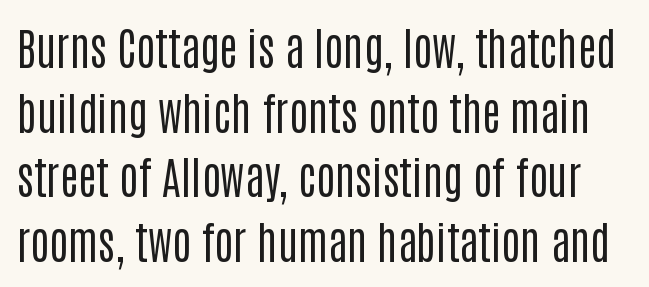
The image shows 44 px regular-weight, condensed sans-serif type, upright; set normal line spacing (1.47x), normal letter spacing, not underlined; low stroke contrast and a large x-height.
